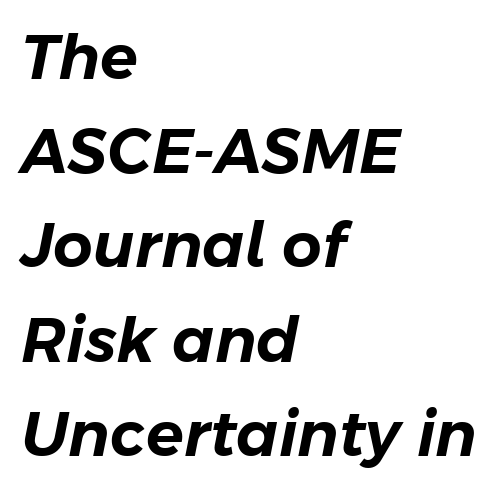
Q: Is the text italic (slanted)? A: Yes, it leans right by about 11 degrees.
Q: Is the text underlined? A: No.
Q: How is the paragraph aligned? A: Left-aligned.
Q: Is the spacing between letters normal or unusually wide? A: Normal.
Q: Is the spacing between lines tight, normal or loose? A: Normal.
Q: Width (condensed, normal, or wide)? A: Normal.
Q: Stroke contrast? A: Low.
Q: x-height? A: Medium.
Q: Monospaced? A: No.
